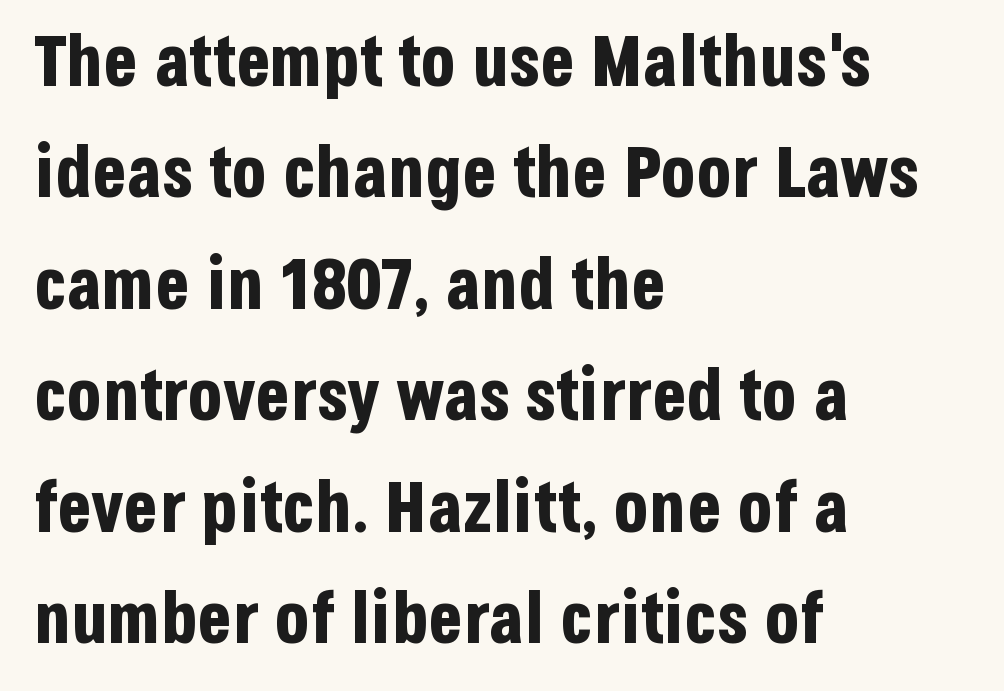
The image shows 71 px bold, condensed sans-serif type, upright; set left-aligned, normal line spacing (1.57x), normal letter spacing, not underlined; low stroke contrast and a large x-height.
